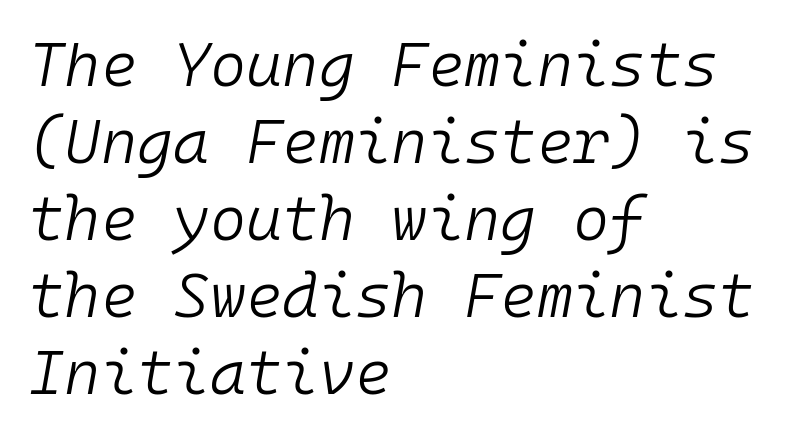
The image shows 62 px light type, italic (leaning right), monospaced; set left-aligned, line spacing 1.24x, normal letter spacing, not underlined; low stroke contrast and a medium x-height.
